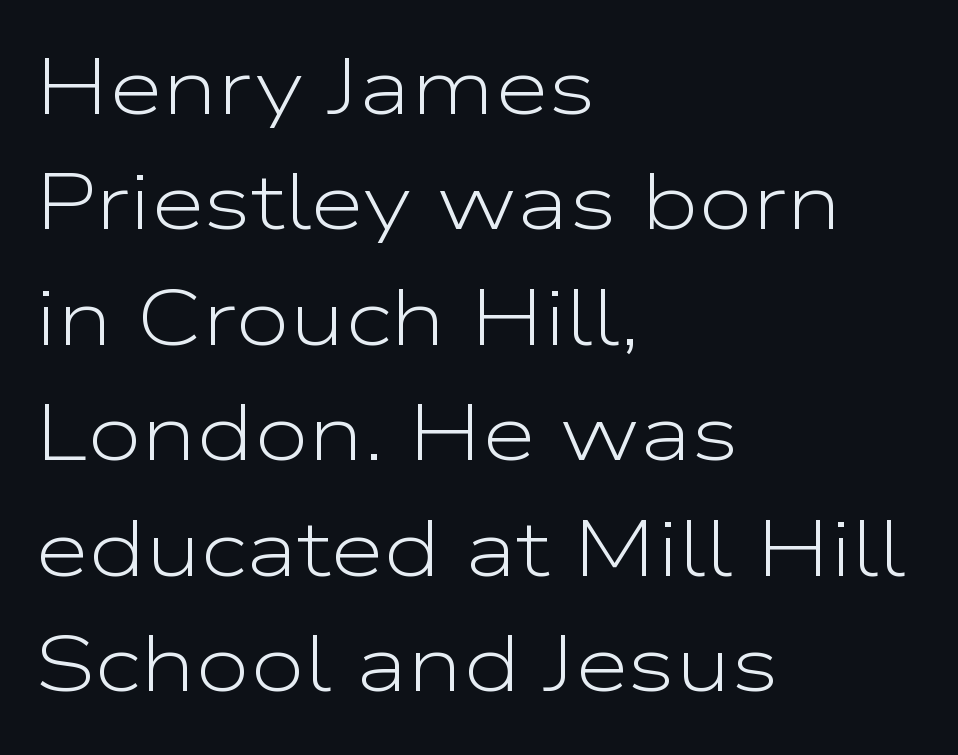
{"serif": "no", "italic": "no", "bold": "no", "weight": "light", "width": "wide", "stroke_contrast": "low", "x_height": "medium", "monospaced": "no", "underline": "no", "align": "left", "line_spacing": "normal", "line_spacing_ratio": 1.48, "letter_spacing": "normal", "letter_spacing_em": 0.0, "glyph_px": 78}
